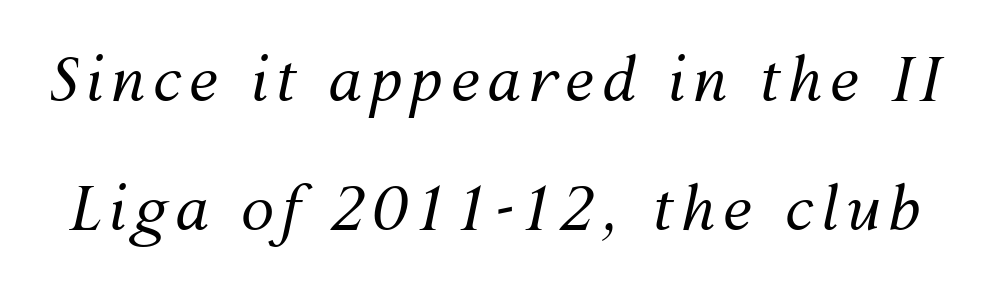
{"italic": "yes", "lean": "right", "slant_degrees": 12, "bold": "no", "weight": "regular", "width": "normal", "stroke_contrast": "medium", "x_height": "medium", "monospaced": "no", "underline": "no", "line_spacing": "loose", "line_spacing_ratio": 2.15, "glyph_px": 60}
